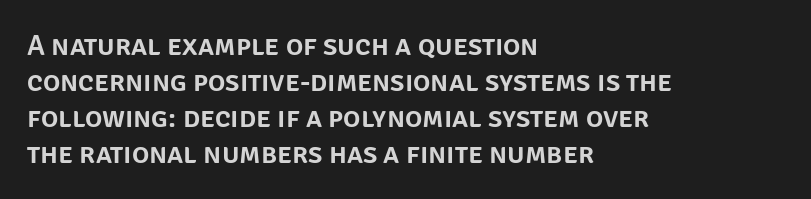
Q: Is the text italic (slanted)? A: No, it is upright.
Q: Is the typeface a serif or a sans-serif typeface? A: Sans-serif.
Q: Is the text underlined? A: No.
Q: How is the paragraph aligned? A: Left-aligned.
Q: Is the spacing between letters normal or unusually wide? A: Normal.
Q: Width (condensed, normal, or wide)? A: Normal.
Q: Stroke contrast? A: Low.
Q: x-height? A: Large.
Q: Monospaced? A: No.
